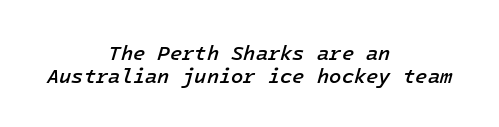
The image shows 20 px text type, italic (leaning right); set centered, tight line spacing (1.15x), normal letter spacing, not underlined.
